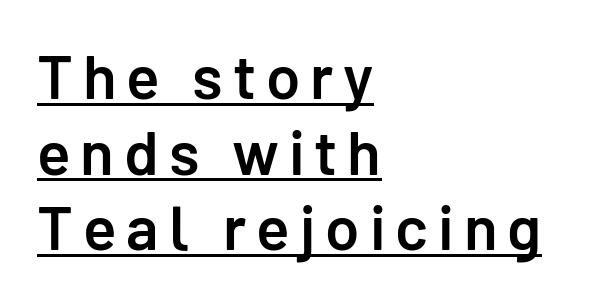
Varying glyph widths throughout — classic text-font behaviour. Line beginnings align vertically; line endings do not. Every word sits above its own underline. Designer's note — italics off, roman on. Its strokes are somewhat broadened, the hallmark of semibold type.
